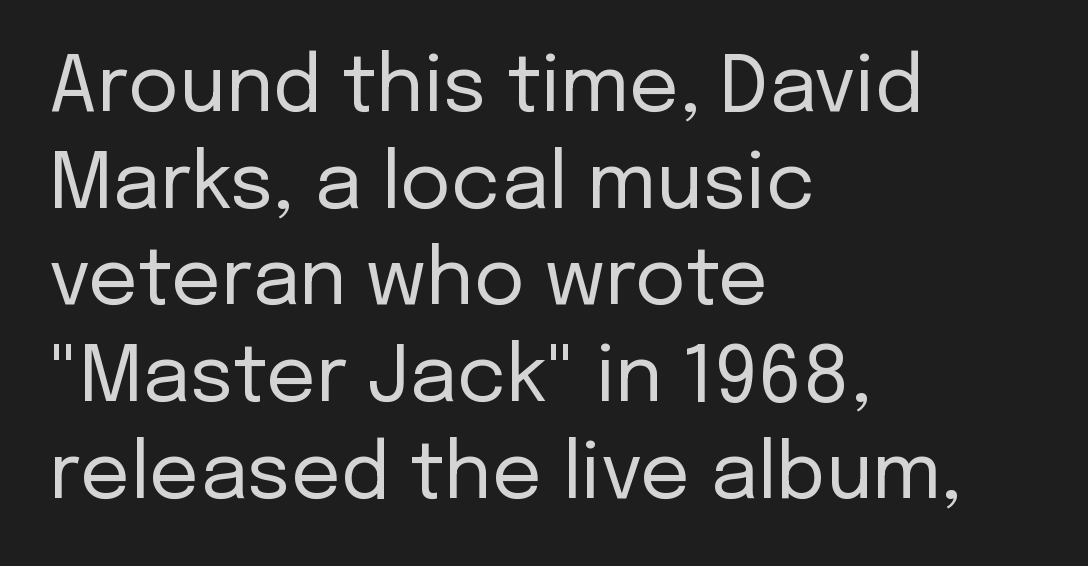
{"serif": "no", "italic": "no", "bold": "no", "weight": "regular", "width": "normal", "stroke_contrast": "low", "x_height": "medium", "monospaced": "no", "underline": "no", "align": "left", "line_spacing_ratio": 1.24, "letter_spacing": "normal", "letter_spacing_em": 0.0, "glyph_px": 78}
